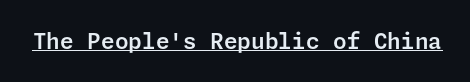
Compared with typical body copy, the letter spacing here is the same. Honestly, the underline is the first thing you notice here. No italicization has been applied; the sample stays upright.
